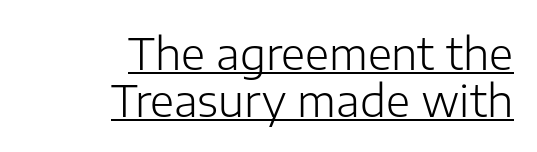
{"serif": "no", "italic": "no", "bold": "no", "weight": "light", "width": "normal", "stroke_contrast": "low", "x_height": "medium", "monospaced": "no", "underline": "yes", "align": "right", "line_spacing": "tight", "line_spacing_ratio": 1.07, "letter_spacing": "normal", "letter_spacing_em": 0.0, "glyph_px": 44}
